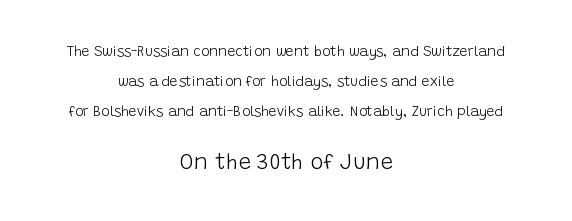
Q: Is the text bold? A: No.
Q: Is the text italic (slanted)? A: No, it is upright.
Q: Is the text underlined? A: No.
Q: How is the paragraph aligned? A: Centered.
Q: Is the spacing between letters normal or unusually wide? A: Normal.
Q: Is the spacing between lines tight, normal or loose? A: Loose.
Q: Which block of text is set in a larger size, the first (top) or the second (bottom)? A: The second (bottom) one.
